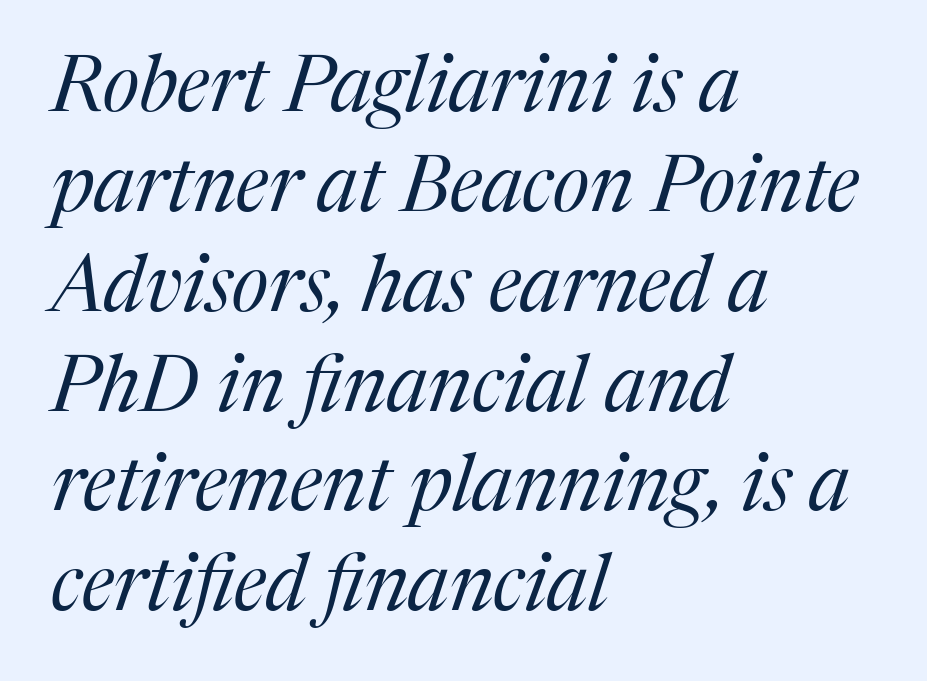
The image shows 78 px regular-weight serif type, italic (leaning right); set left-aligned, normal line spacing (1.28x), normal letter spacing, not underlined; medium stroke contrast and a medium x-height.
